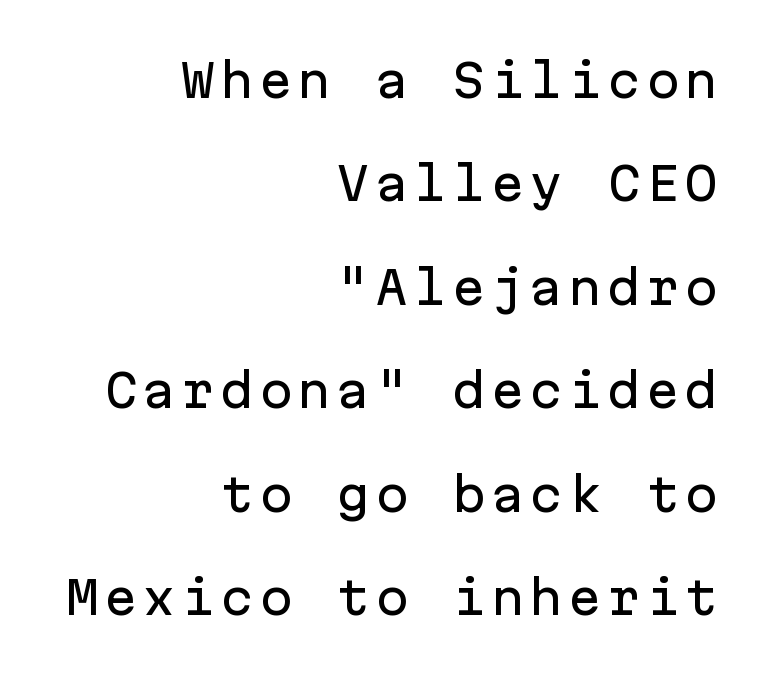
{"serif": "no", "italic": "no", "width": "normal", "stroke_contrast": "low", "x_height": "medium", "monospaced": "yes", "underline": "no", "align": "right", "line_spacing": "loose", "line_spacing_ratio": 2.3, "glyph_px": 45}
